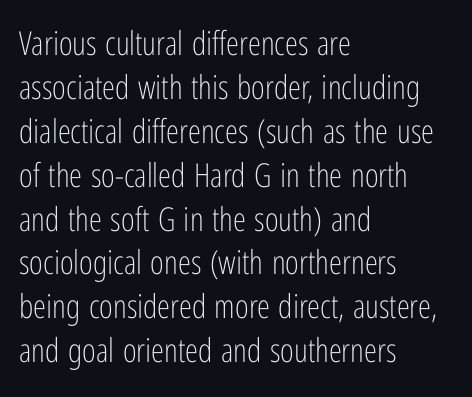
{"serif": "no", "italic": "no", "bold": "no", "weight": "light", "width": "condensed", "stroke_contrast": "low", "x_height": "medium", "monospaced": "no", "underline": "no", "align": "left", "line_spacing": "normal", "line_spacing_ratio": 1.33, "letter_spacing": "normal", "letter_spacing_em": 0.0, "glyph_px": 33}
